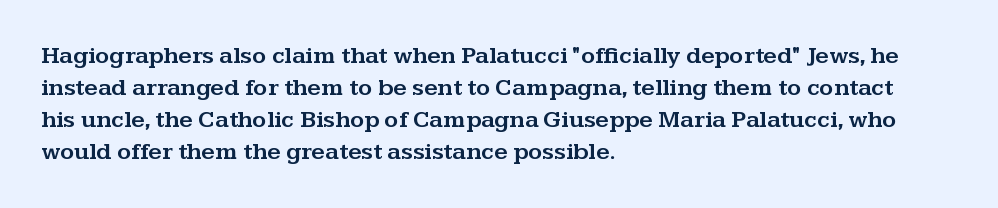
{"italic": "no", "underline": "no", "align": "left", "line_spacing": "normal", "line_spacing_ratio": 1.33, "letter_spacing": "normal", "letter_spacing_em": 0.0, "glyph_px": 24}
